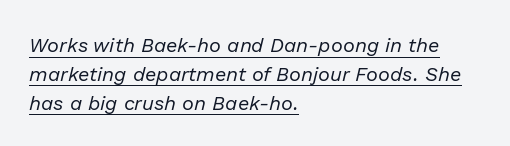
{"italic": "yes", "lean": "right", "slant_degrees": 13, "bold": "no", "underline": "yes", "align": "left", "line_spacing": "normal", "line_spacing_ratio": 1.44, "letter_spacing": "normal", "letter_spacing_em": 0.0, "glyph_px": 20}
